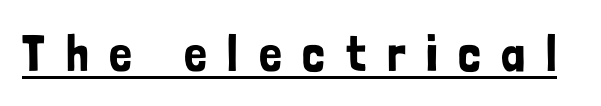
Spacing verdict: proportional, widths tailored to each character. You could only call the tracking loose — the letters float apart. Underline: present. Typographically, this falls in the sans-serif category. Characters remain perfectly vertical along every line.
